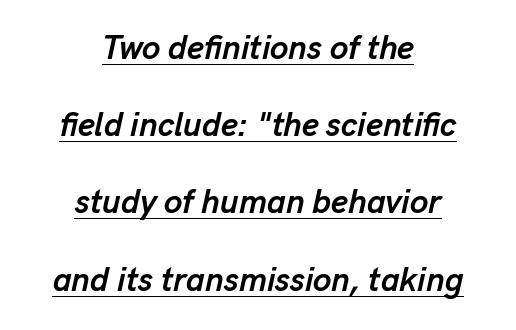
{"italic": "yes", "lean": "right", "slant_degrees": 13, "bold": "yes", "weight": "semibold", "width": "normal", "stroke_contrast": "low", "x_height": "medium", "monospaced": "no", "underline": "yes", "align": "center", "line_spacing": "loose", "line_spacing_ratio": 2.34, "letter_spacing": "normal", "letter_spacing_em": 0.0, "glyph_px": 33}
